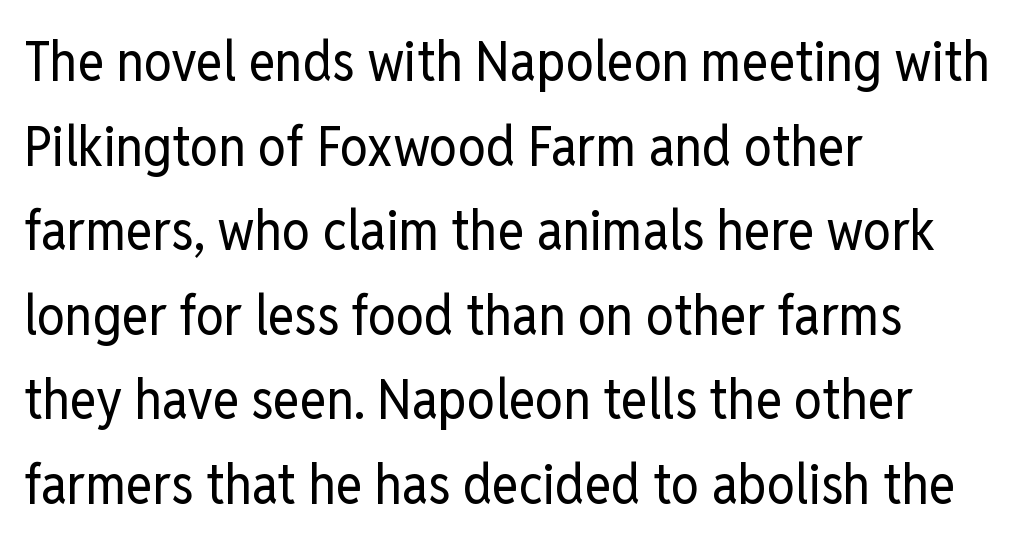
{"serif": "no", "italic": "no", "bold": "no", "weight": "regular", "width": "condensed", "stroke_contrast": "low", "x_height": "medium", "monospaced": "no", "underline": "no", "align": "left", "line_spacing": "normal", "line_spacing_ratio": 1.51, "letter_spacing": "normal", "letter_spacing_em": 0.0, "glyph_px": 56}
